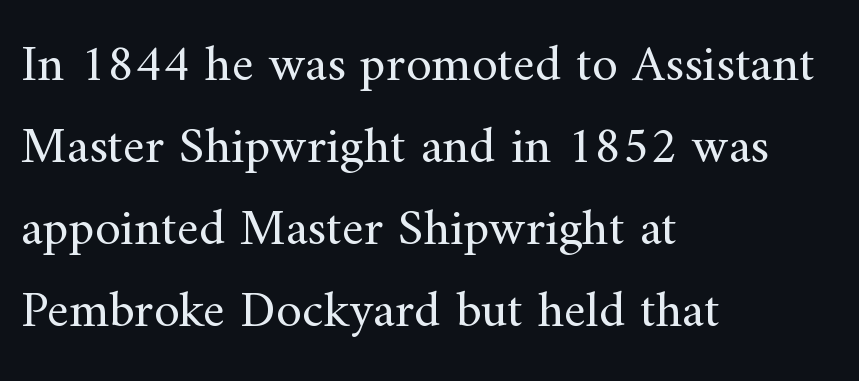
The image shows 52 px regular-weight serif type, upright; set left-aligned, normal line spacing (1.58x), normal letter spacing, not underlined; medium stroke contrast and a small x-height.
